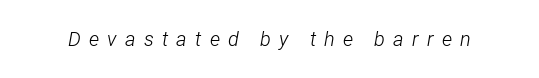
The image shows 20 px text type, italic (leaning right); set unusually wide letter spacing (+0.41 em), not underlined.
